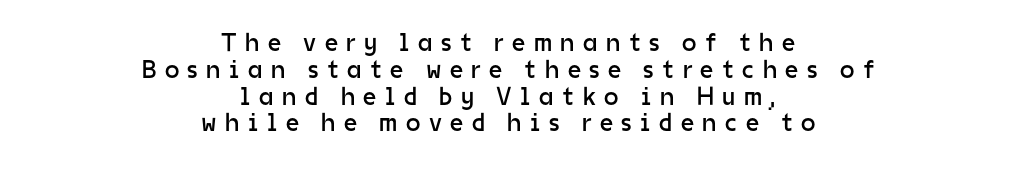
Horizontally, the lines are justified to the midpoint only. Display-style spreading of the glyphs; the letterfit is very open. Caption: face not bold, strokes unweighted. The letters stand upright; this is a roman face. Only glyphs here, with clear space below each row.
